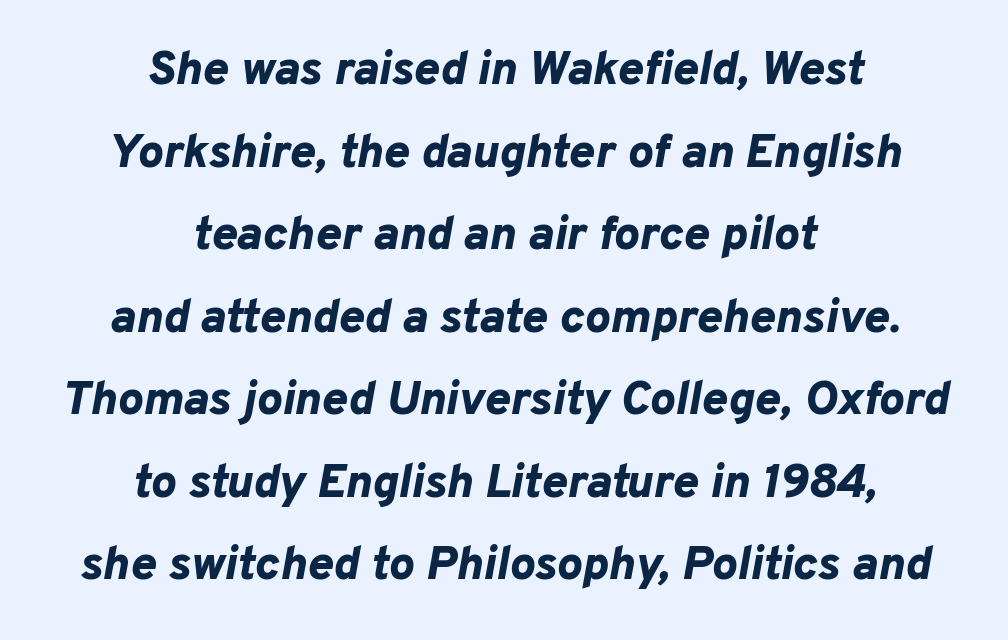
{"italic": "yes", "lean": "right", "slant_degrees": 10, "bold": "yes", "weight": "bold", "width": "normal", "stroke_contrast": "low", "x_height": "medium", "monospaced": "no", "underline": "no", "align": "center", "line_spacing_ratio": 1.72, "letter_spacing": "normal", "letter_spacing_em": 0.0, "glyph_px": 48}
